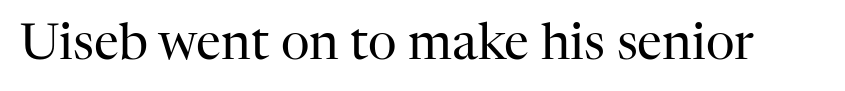
Q: Is the text bold? A: No.
Q: Is the text italic (slanted)? A: No, it is upright.
Q: Is the typeface a serif or a sans-serif typeface? A: Serif.
Q: Is the text underlined? A: No.
Q: Is the spacing between letters normal or unusually wide? A: Normal.
Q: Width (condensed, normal, or wide)? A: Normal.
Q: Stroke contrast? A: High.
Q: x-height? A: Medium.
Q: Monospaced? A: No.
